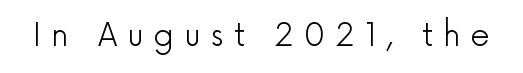
{"serif": "no", "italic": "no", "bold": "no", "weight": "light", "width": "normal", "stroke_contrast": "low", "x_height": "medium", "monospaced": "no", "underline": "no", "letter_spacing": "wide", "letter_spacing_em": 0.32, "glyph_px": 31}
